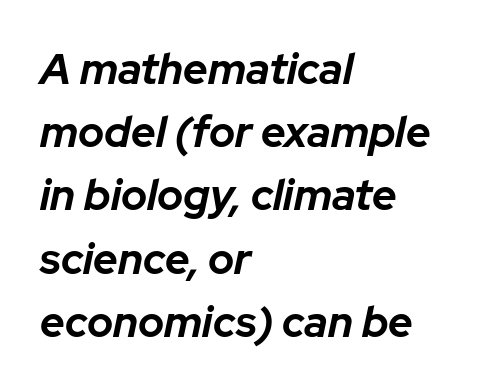
{"italic": "yes", "lean": "right", "slant_degrees": 12, "bold": "yes", "weight": "bold", "width": "normal", "stroke_contrast": "low", "x_height": "medium", "monospaced": "no", "underline": "no", "align": "left", "line_spacing": "normal", "line_spacing_ratio": 1.47, "letter_spacing": "normal", "letter_spacing_em": 0.0, "glyph_px": 43}
